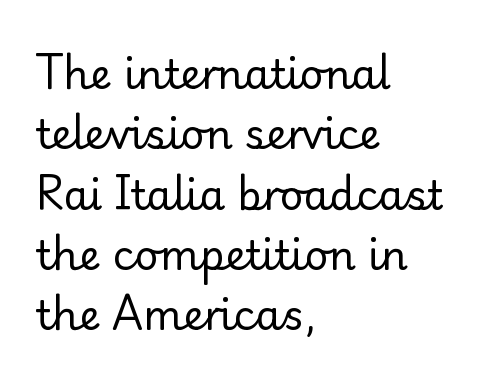
{"serif": "yes", "italic": "no", "bold": "no", "weight": "regular", "width": "normal", "stroke_contrast": "low", "x_height": "small", "monospaced": "no", "underline": "no", "align": "left", "line_spacing": "normal", "line_spacing_ratio": 1.47, "letter_spacing": "normal", "letter_spacing_em": 0.0, "glyph_px": 41}
